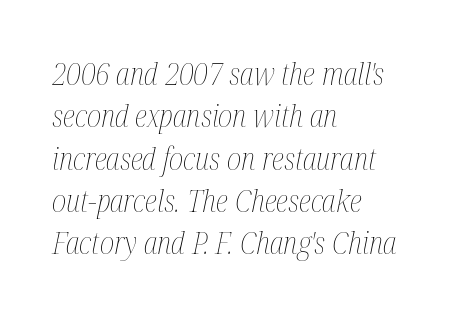
Unbolded letterforms with no extra heft. If you drew a ruler down the left edge, every line would touch it. Short note: letters normally spaced. Characters are canted at an angle relative to the baseline's perpendicular.
